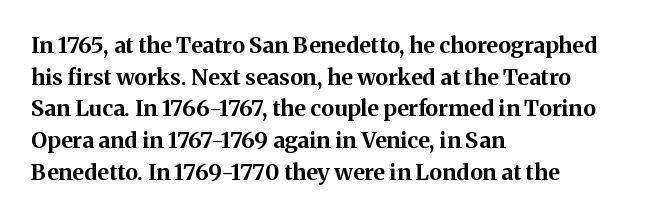
{"italic": "no", "bold": "yes", "underline": "no", "align": "left", "line_spacing": "normal", "line_spacing_ratio": 1.44, "letter_spacing": "normal", "letter_spacing_em": 0.0, "glyph_px": 22}
